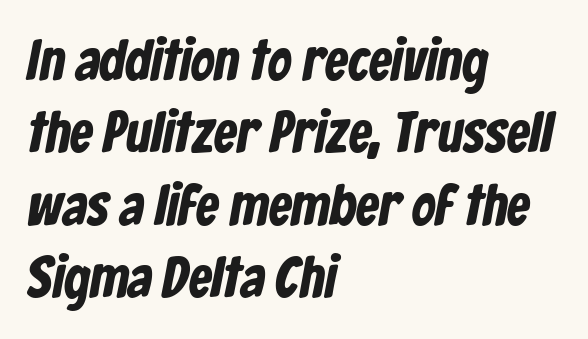
Proportional: the letters do not fall into vertical columns. Line beginnings align vertically; line endings do not. Compared with typical paragraphs, the rows here are spaced about the same. Heavy, bold letterforms. Any mark beneath the type? The region is blank.
